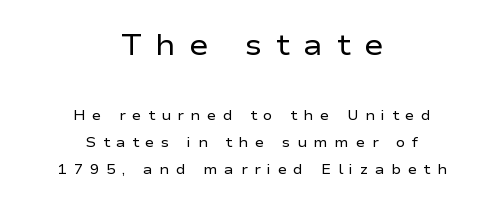
Q: Is the text bold? A: No.
Q: Is the text italic (slanted)? A: No, it is upright.
Q: Is the typeface a serif or a sans-serif typeface? A: Sans-serif.
Q: Is the text underlined? A: No.
Q: How is the paragraph aligned? A: Centered.
Q: Is the spacing between letters normal or unusually wide? A: Unusually wide.
Q: Is the spacing between lines tight, normal or loose? A: Loose.
Q: Which block of text is set in a larger size, the first (top) or the second (bottom)? A: The first (top) one.
Q: Width (condensed, normal, or wide)? A: Wide.
Q: Stroke contrast? A: Low.
Q: x-height? A: Medium.
Q: Monospaced? A: No.
